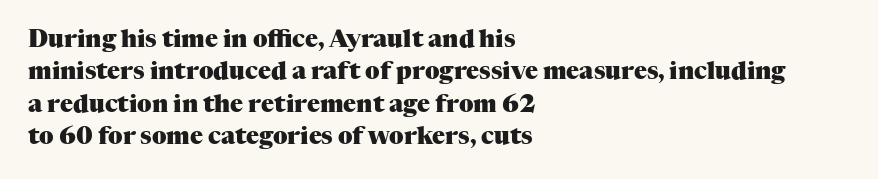
Whoever set this chose a conventional vertical rhythm. Emphasis by weight is at full strength: bold. The setting favours the left margin, as ordinary paragraphs usually do. Glance below the letters and you will spot only blank space. Rendered with straight, roman letterforms.
